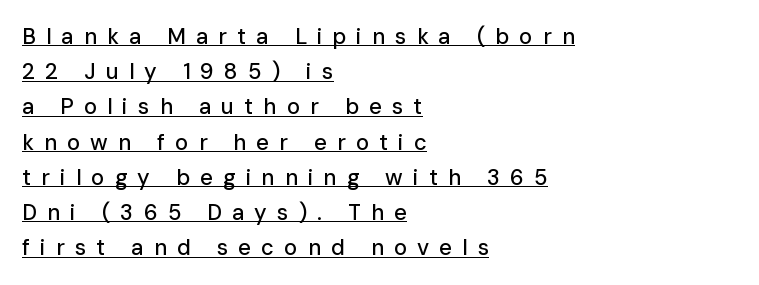
Q: Is the text italic (slanted)? A: No, it is upright.
Q: Is the text underlined? A: Yes.
Q: How is the paragraph aligned? A: Left-aligned.
Q: Is the spacing between letters normal or unusually wide? A: Unusually wide.
Q: Is the spacing between lines tight, normal or loose? A: Normal.
